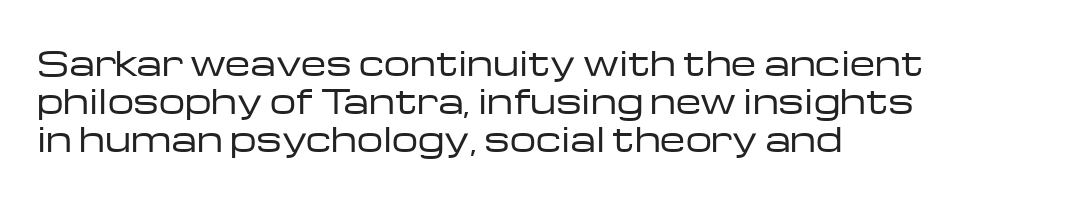
Q: Is the text bold? A: No.
Q: Is the text italic (slanted)? A: No, it is upright.
Q: Is the typeface a serif or a sans-serif typeface? A: Sans-serif.
Q: Is the text underlined? A: No.
Q: How is the paragraph aligned? A: Left-aligned.
Q: Is the spacing between letters normal or unusually wide? A: Normal.
Q: Is the spacing between lines tight, normal or loose? A: Tight.
Q: Width (condensed, normal, or wide)? A: Wide.
Q: Stroke contrast? A: Low.
Q: x-height? A: Medium.
Q: Monospaced? A: No.
